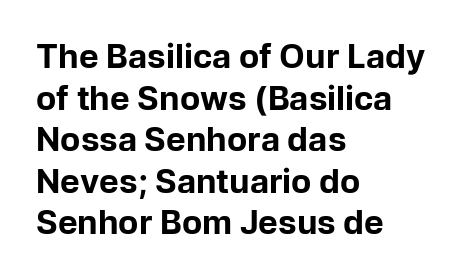
{"serif": "no", "italic": "no", "bold": "yes", "weight": "bold", "width": "normal", "stroke_contrast": "low", "x_height": "medium", "monospaced": "no", "underline": "no", "align": "left", "line_spacing": "normal", "line_spacing_ratio": 1.26, "letter_spacing": "normal", "letter_spacing_em": 0.0, "glyph_px": 33}
